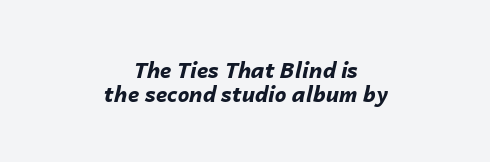
The image shows 21 px bold type, italic (leaning right); set centered, tight line spacing (1.13x), normal letter spacing, not underlined.
